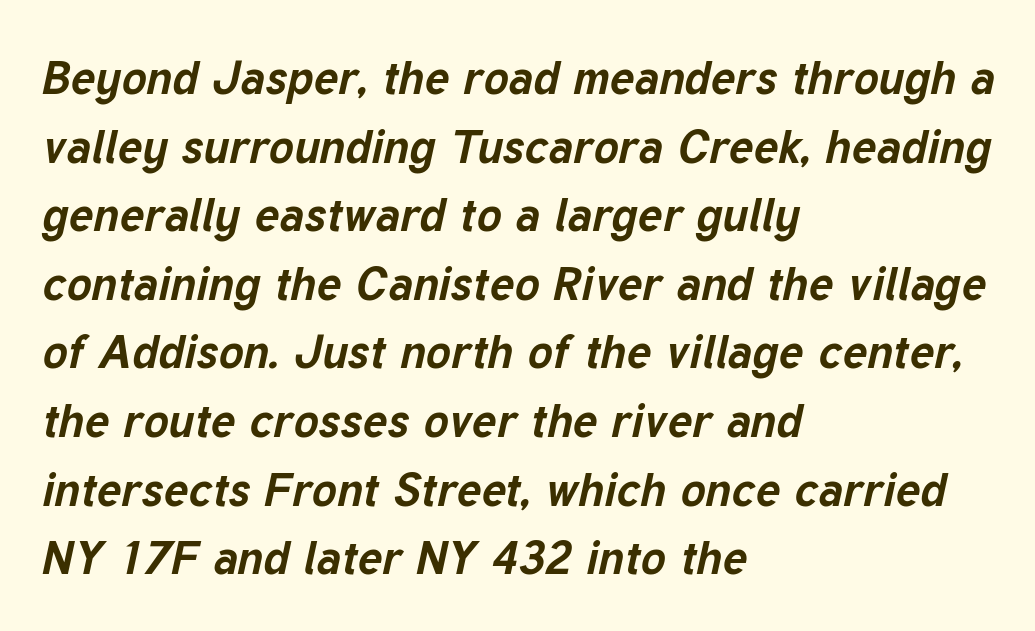
The image shows 47 px bold type, italic (leaning right); set left-aligned, normal line spacing (1.46x), normal letter spacing, not underlined; low stroke contrast and a medium x-height.
